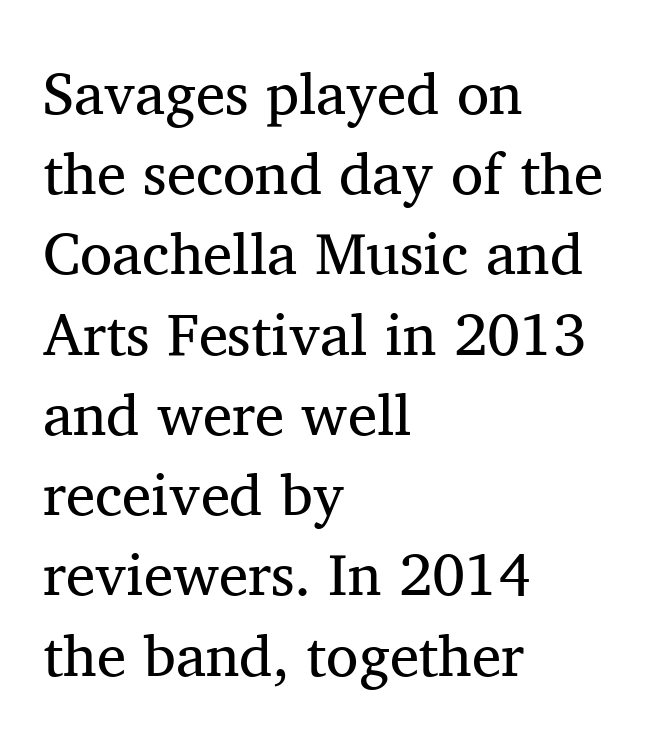
Q: Is the text bold? A: No.
Q: Is the text italic (slanted)? A: No, it is upright.
Q: Is the typeface a serif or a sans-serif typeface? A: Serif.
Q: Is the text underlined? A: No.
Q: How is the paragraph aligned? A: Left-aligned.
Q: Is the spacing between letters normal or unusually wide? A: Normal.
Q: Is the spacing between lines tight, normal or loose? A: Normal.
Q: Width (condensed, normal, or wide)? A: Normal.
Q: Stroke contrast? A: Medium.
Q: x-height? A: Medium.
Q: Monospaced? A: No.
